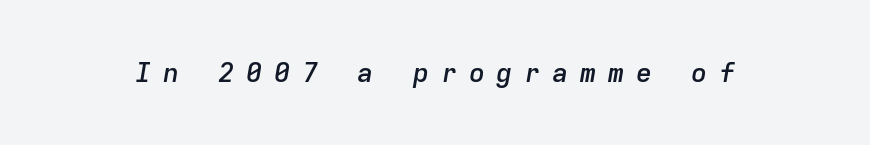
Q: Is the text bold? A: Semi-bold.
Q: Is the text italic (slanted)? A: Yes, it leans right by about 9 degrees.
Q: Is the text underlined? A: No.
Q: Is the spacing between letters normal or unusually wide? A: Unusually wide.
